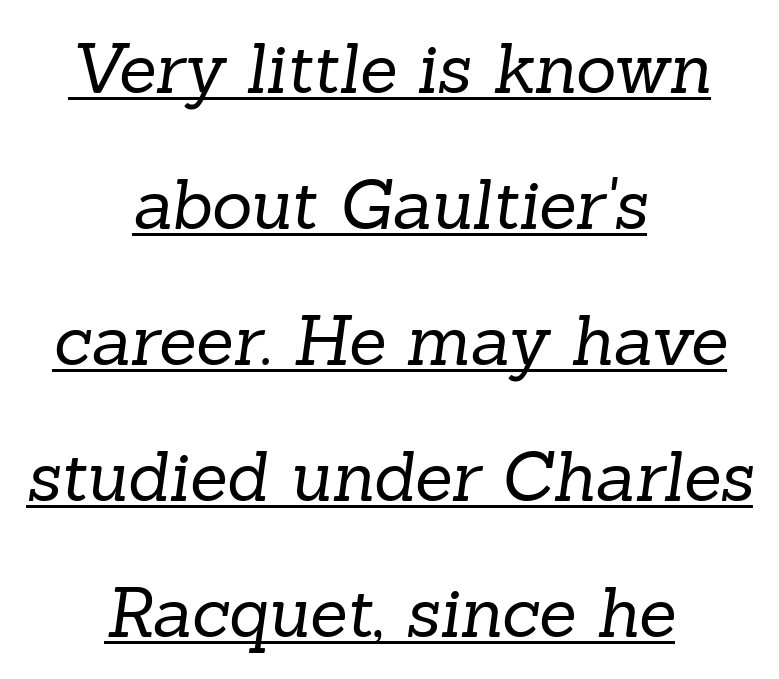
{"serif": "yes", "bold": "no", "weight": "regular", "width": "normal", "stroke_contrast": "low", "x_height": "medium", "monospaced": "no", "underline": "yes", "align": "center", "line_spacing": "loose", "line_spacing_ratio": 1.97, "letter_spacing": "normal", "letter_spacing_em": 0.0, "glyph_px": 69}
